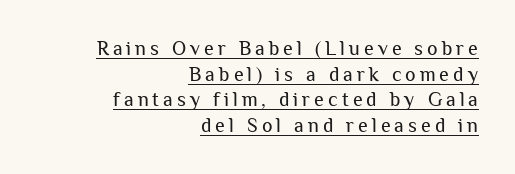
Q: Is the text bold? A: No.
Q: Is the text italic (slanted)? A: No, it is upright.
Q: Is the text underlined? A: Yes.
Q: How is the paragraph aligned? A: Right-aligned.
Q: Is the spacing between letters normal or unusually wide? A: Unusually wide.
Q: Is the spacing between lines tight, normal or loose? A: Normal.
